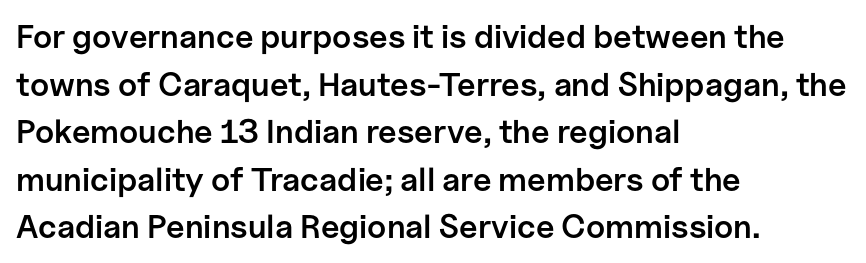
Q: Is the text bold? A: Semi-bold.
Q: Is the text italic (slanted)? A: No, it is upright.
Q: Is the typeface a serif or a sans-serif typeface? A: Sans-serif.
Q: Is the text underlined? A: No.
Q: How is the paragraph aligned? A: Left-aligned.
Q: Is the spacing between letters normal or unusually wide? A: Normal.
Q: Is the spacing between lines tight, normal or loose? A: Normal.
Q: Width (condensed, normal, or wide)? A: Normal.
Q: Stroke contrast? A: Low.
Q: x-height? A: Medium.
Q: Monospaced? A: No.
